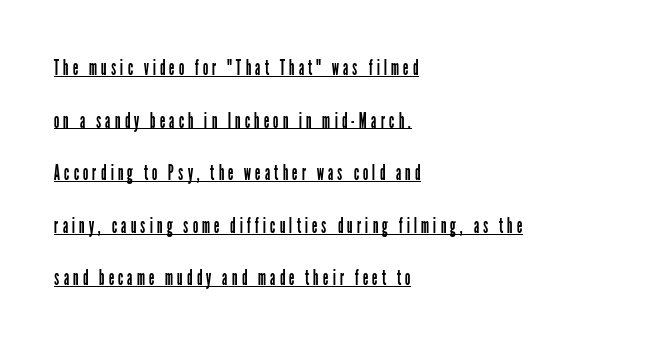
{"italic": "no", "bold": "no", "underline": "yes", "align": "left", "line_spacing": "loose", "line_spacing_ratio": 2.39, "glyph_px": 22}
